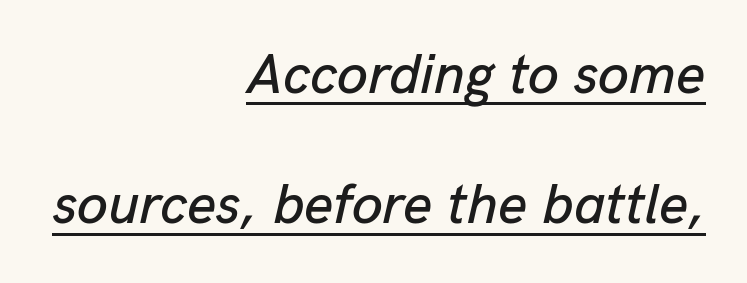
The image shows 56 px text type, italic (leaning right); set right-aligned, loose line spacing (2.33x), normal letter spacing, underlined; low stroke contrast and a medium x-height.
